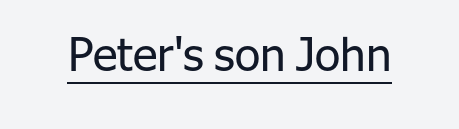
{"serif": "no", "italic": "no", "bold": "no", "weight": "regular", "width": "normal", "stroke_contrast": "low", "x_height": "medium", "monospaced": "no", "underline": "yes", "letter_spacing": "normal", "letter_spacing_em": 0.0, "glyph_px": 46}
